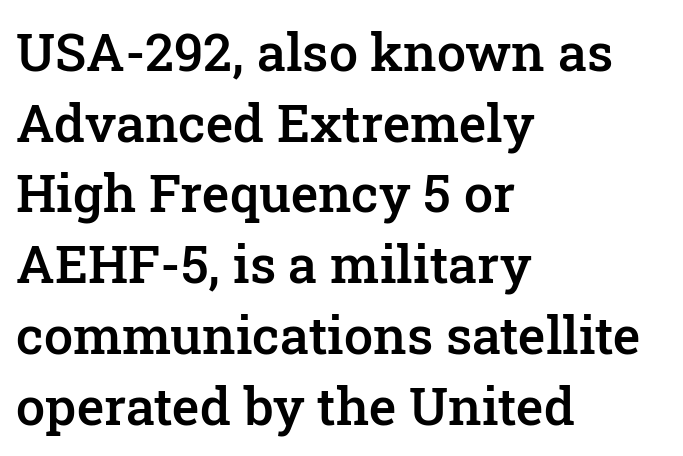
{"serif": "yes", "italic": "no", "bold": "semi", "weight": "semibold", "width": "normal", "stroke_contrast": "low", "x_height": "medium", "monospaced": "no", "underline": "no", "align": "left", "line_spacing": "normal", "line_spacing_ratio": 1.36, "letter_spacing": "normal", "letter_spacing_em": 0.0, "glyph_px": 52}
